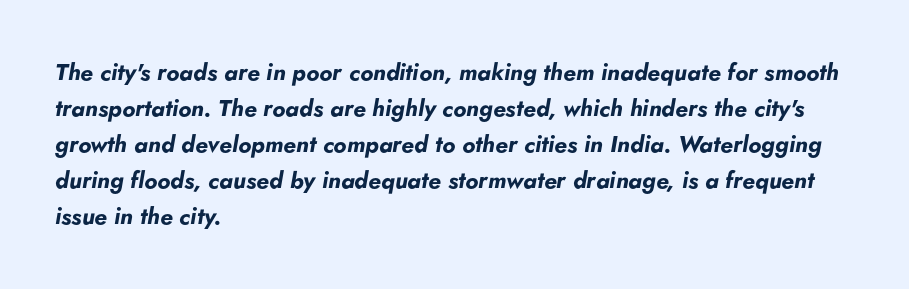
The image shows 23 px bold type, italic (leaning right); set left-aligned, normal line spacing (1.57x), normal letter spacing, not underlined.
